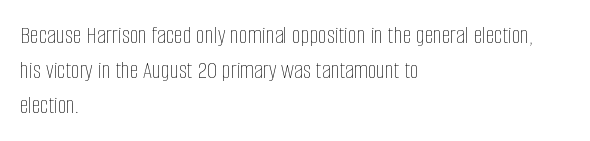
Nobody drew a line under any word here. The passage is arranged the way most books set body copy — flush left. Is the stroke heavy? The answer is a plain regular-or-lighter. Nobody touched the tracking dial on this one. A roman cut, with each character standing at attention. The space between consecutive lines is moderate.
